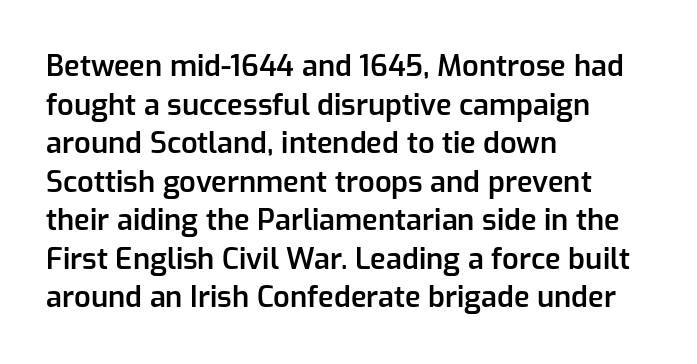
{"serif": "no", "italic": "no", "bold": "semi", "weight": "semibold", "width": "normal", "stroke_contrast": "low", "x_height": "medium", "monospaced": "no", "underline": "no", "align": "left", "line_spacing": "normal", "line_spacing_ratio": 1.33, "letter_spacing": "normal", "letter_spacing_em": 0.0, "glyph_px": 29}
